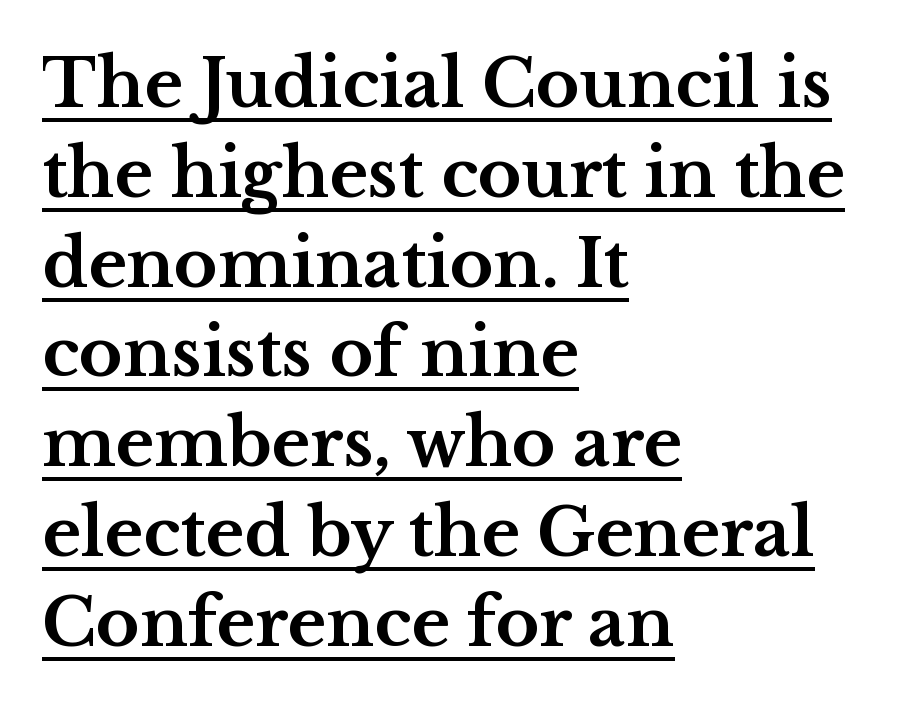
The face used here is seriffed, in the tradition of book romans. Line spacing here is normal. The specimen reads as upright at a glance. Varying glyph widths throughout — classic text-font behaviour. Caption: standard tracking, unaltered. The strokes are fattened all the way to bold.
